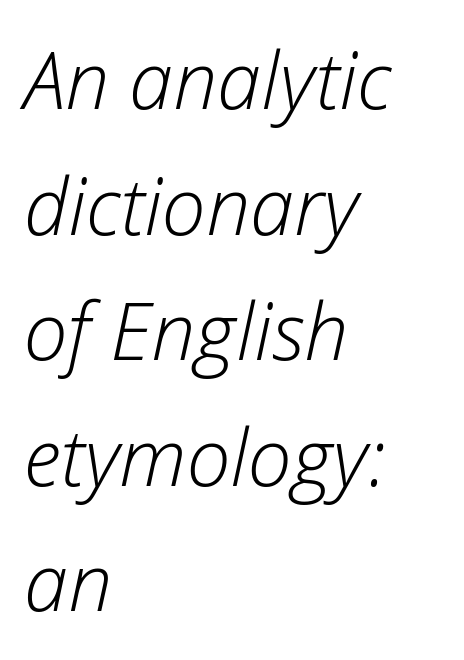
The lines in this sample share a left origin and differ only in where they stop. Check the space under the baseline: it is left empty. Is this a heavy cut? Hardly; it is regular or lighter. A normal amount of white space separates one row of letters from the next. Style check: oblique.
